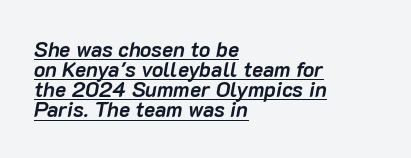
The image shows 21 px bold type, italic (leaning right); set left-aligned, tight line spacing (0.96x), normal letter spacing, underlined.
